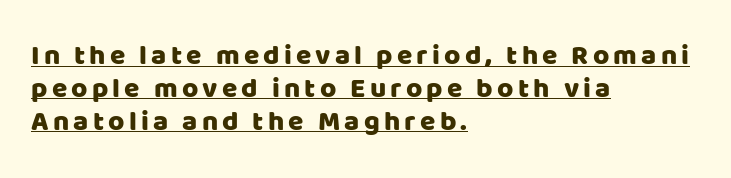
The image shows 28 px sans-serif type, upright; set left-aligned, line spacing 1.17x, underlined; low stroke contrast and a large x-height.
